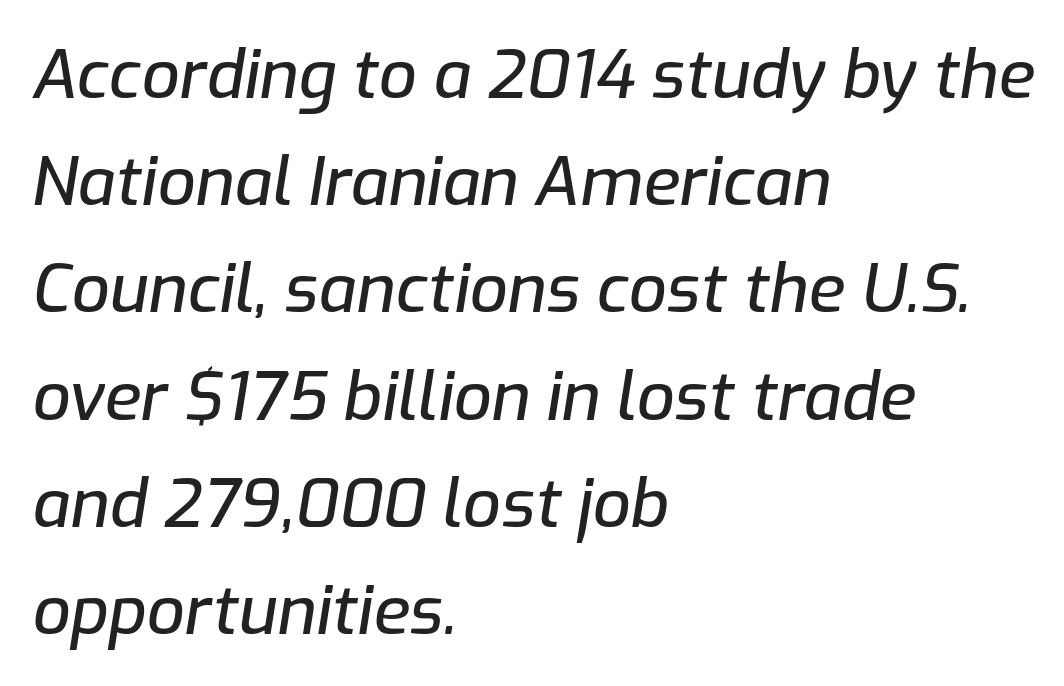
Q: Is the text italic (slanted)? A: Yes, it leans right by about 9 degrees.
Q: Is the text underlined? A: No.
Q: How is the paragraph aligned? A: Left-aligned.
Q: Is the spacing between letters normal or unusually wide? A: Normal.
Q: Is the spacing between lines tight, normal or loose? A: Normal.
Q: Width (condensed, normal, or wide)? A: Normal.
Q: Stroke contrast? A: Low.
Q: x-height? A: Medium.
Q: Monospaced? A: No.
